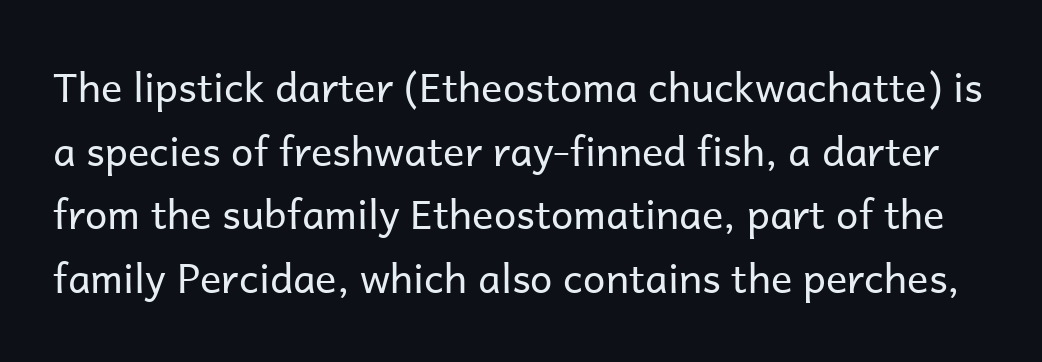
The image shows 40 px regular-weight sans-serif type, upright; set normal line spacing (1.59x), normal letter spacing, not underlined; low stroke contrast and a medium x-height.
